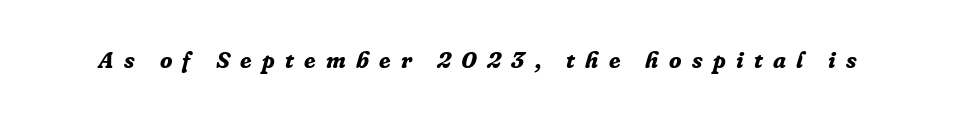
Q: Is the text bold? A: Yes.
Q: Is the text italic (slanted)? A: Yes, it leans right by about 16 degrees.
Q: Is the text underlined? A: No.
Q: Is the spacing between letters normal or unusually wide? A: Unusually wide.
